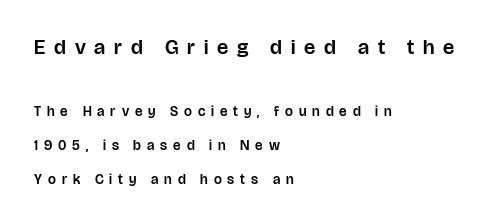
The designer dialed line spacing up above the default. There is plenty of visible air inserted between adjacent glyphs. Of the two passages, the one on top uses the larger point size. The passage shown is not underscored anywhere. This rendering uses left alignment, leaving the right contour irregular. Nope, not italic — everything's standing straight.
